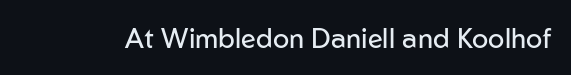
Q: Is the text bold? A: No.
Q: Is the text italic (slanted)? A: No, it is upright.
Q: Is the text underlined? A: No.
Q: Is the spacing between letters normal or unusually wide? A: Normal.
